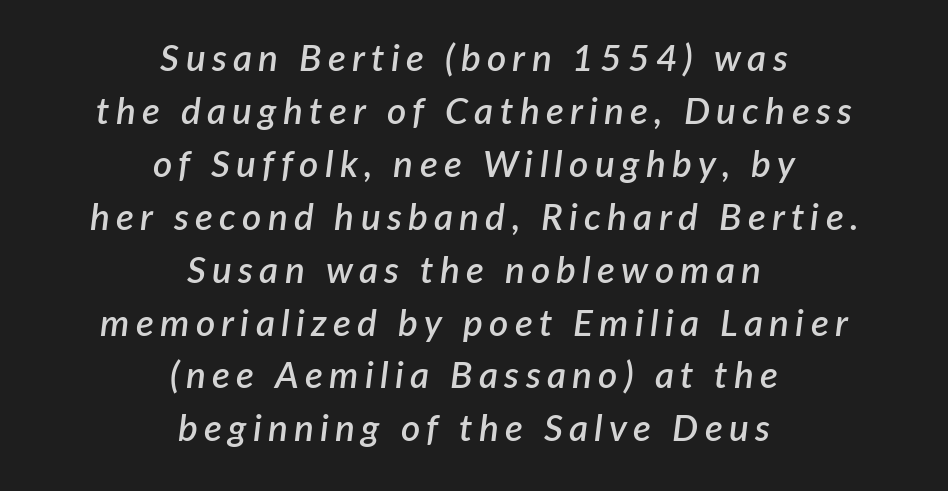
Q: Is the text bold? A: Semi-bold.
Q: Is the text italic (slanted)? A: Yes, it leans right by about 7 degrees.
Q: Is the text underlined? A: No.
Q: How is the paragraph aligned? A: Centered.
Q: Is the spacing between lines tight, normal or loose? A: Normal.
Q: Width (condensed, normal, or wide)? A: Normal.
Q: Stroke contrast? A: Low.
Q: x-height? A: Medium.
Q: Monospaced? A: No.
